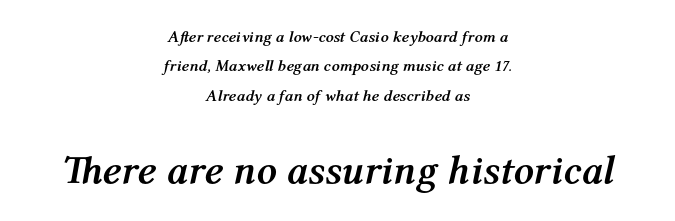
{"italic": "yes", "lean": "right", "slant_degrees": 12, "bold": "yes", "weight": "semibold", "width": "normal", "stroke_contrast": "medium", "x_height": "medium", "monospaced": "no", "underline": "no", "align": "center", "line_spacing_ratio": 1.84, "letter_spacing": "normal", "letter_spacing_em": 0.0, "larger_block": "second", "size_ratio": 2.5, "glyph_px": 40}
